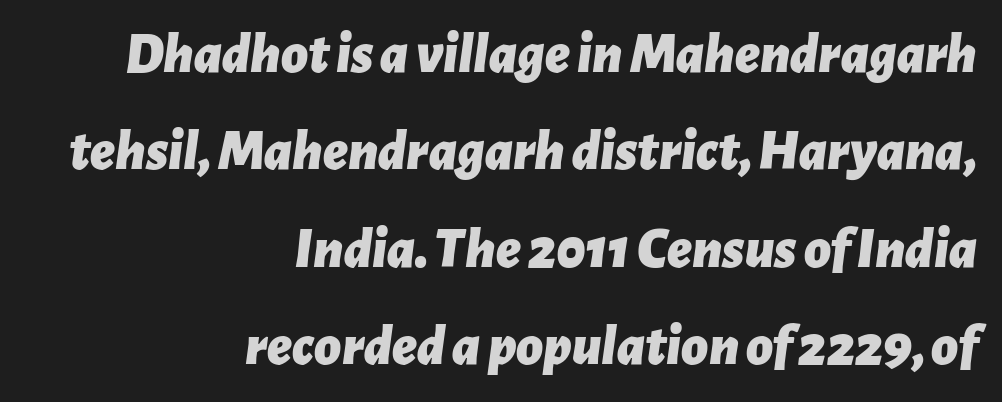
The lettering tilts uniformly, giving the passage an italic look. Words appear dense and cohesive because spacing is normal. Descender tails drop into unmarked territory. Right-aligned paragraph, ragged on the left. Notice how descenders clear the ascenders below comfortably — that's standard leading. Heavy-handed strokes throughout: this text is bold.
